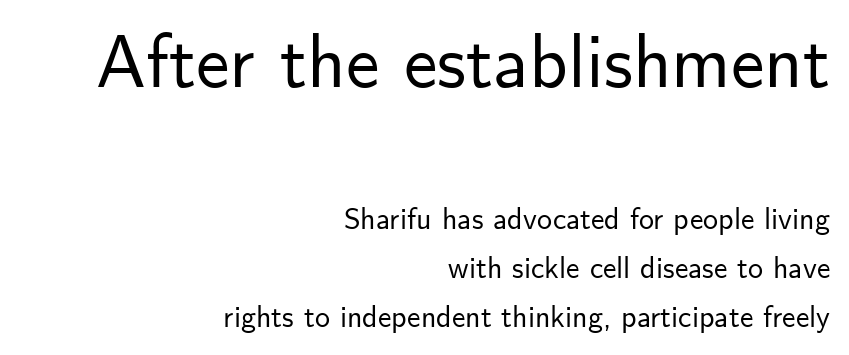
The image shows 75 px sans-serif type, upright; set right-aligned, normal line spacing (1.64x), normal letter spacing, not underlined; the first (top) block is 2.5x larger; low stroke contrast and a small x-height.
